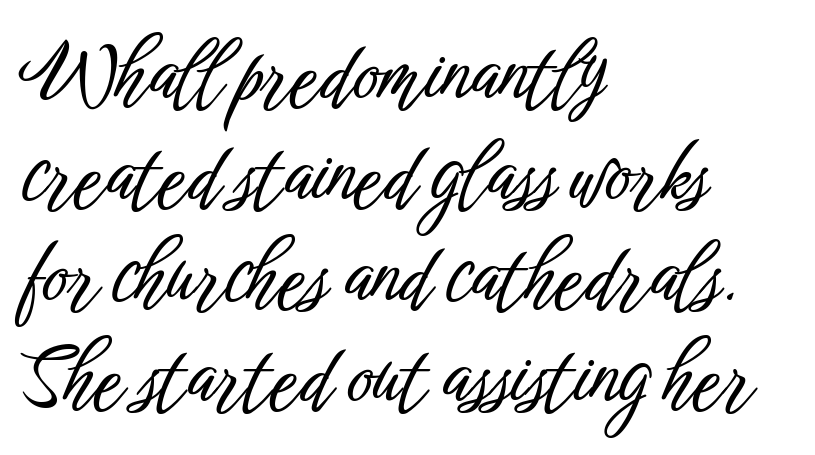
{"serif": "no", "width": "condensed", "stroke_contrast": "low", "x_height": "medium", "monospaced": "no", "underline": "no", "align": "left", "line_spacing": "normal", "line_spacing_ratio": 1.28, "letter_spacing": "normal", "letter_spacing_em": 0.0, "glyph_px": 79}
